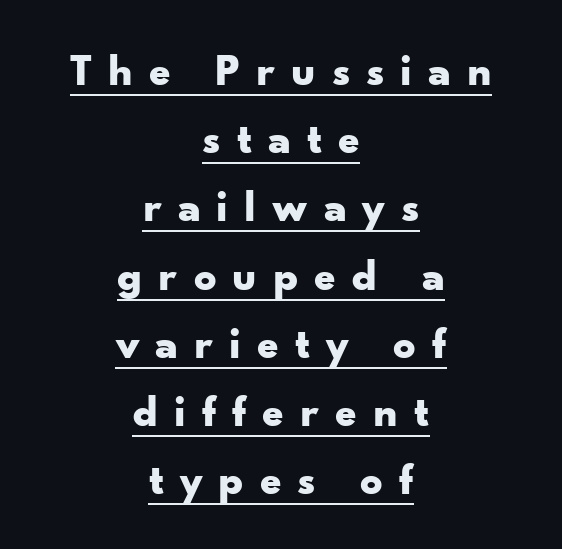
{"serif": "no", "italic": "no", "bold": "yes", "weight": "bold", "width": "wide", "stroke_contrast": "low", "x_height": "small", "monospaced": "no", "underline": "yes", "align": "center", "line_spacing": "normal", "line_spacing_ratio": 1.55, "letter_spacing": "wide", "letter_spacing_em": 0.36, "glyph_px": 44}
